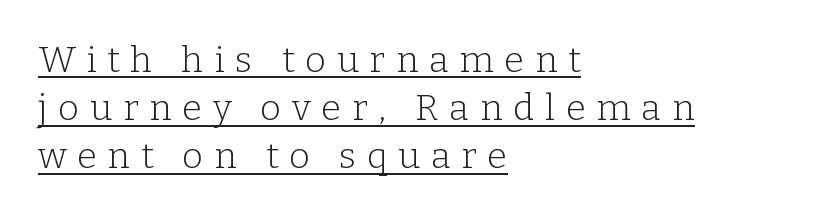
Q: Is the text bold? A: No.
Q: Is the text italic (slanted)? A: No, it is upright.
Q: Is the typeface a serif or a sans-serif typeface? A: Serif.
Q: Is the text underlined? A: Yes.
Q: How is the paragraph aligned? A: Left-aligned.
Q: Is the spacing between letters normal or unusually wide? A: Unusually wide.
Q: Is the spacing between lines tight, normal or loose? A: Normal.
Q: Width (condensed, normal, or wide)? A: Normal.
Q: Stroke contrast? A: Low.
Q: x-height? A: Medium.
Q: Monospaced? A: No.
